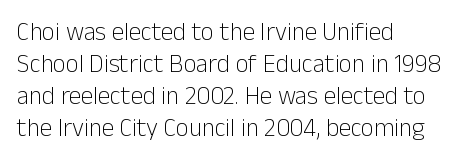
{"italic": "no", "bold": "no", "underline": "no", "align": "left", "line_spacing": "normal", "line_spacing_ratio": 1.28, "letter_spacing": "normal", "letter_spacing_em": 0.0, "glyph_px": 25}
